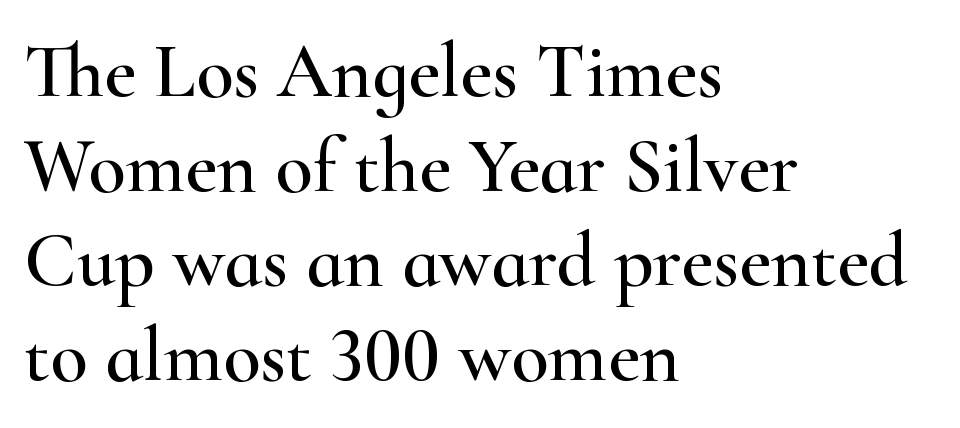
{"serif": "yes", "italic": "no", "width": "wide", "stroke_contrast": "high", "x_height": "small", "monospaced": "no", "underline": "no", "align": "left", "line_spacing_ratio": 1.23, "letter_spacing": "normal", "letter_spacing_em": 0.0, "glyph_px": 77}
